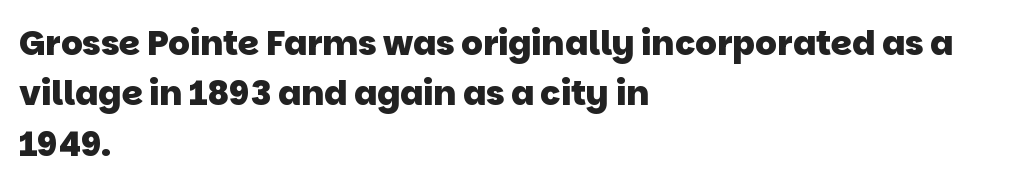
{"serif": "no", "bold": "yes", "weight": "heavy", "width": "normal", "stroke_contrast": "low", "x_height": "large", "monospaced": "no", "underline": "no", "align": "left", "line_spacing": "normal", "line_spacing_ratio": 1.48, "letter_spacing": "normal", "letter_spacing_em": 0.0, "glyph_px": 34}
